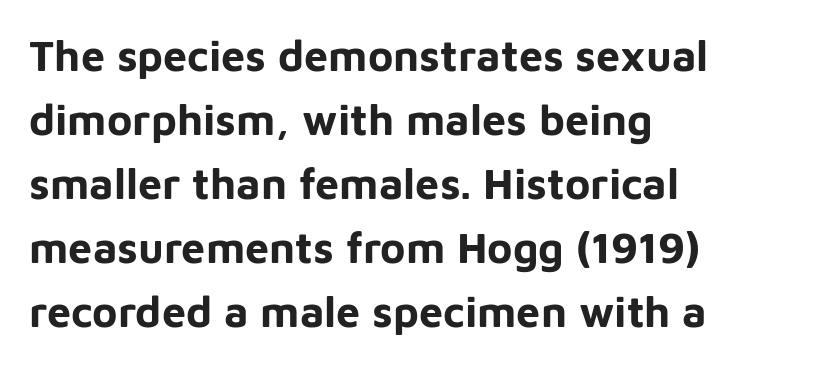
Q: Is the text bold? A: Yes.
Q: Is the text italic (slanted)? A: No, it is upright.
Q: Is the typeface a serif or a sans-serif typeface? A: Sans-serif.
Q: Is the text underlined? A: No.
Q: How is the paragraph aligned? A: Left-aligned.
Q: Is the spacing between letters normal or unusually wide? A: Normal.
Q: Is the spacing between lines tight, normal or loose? A: Normal.
Q: Width (condensed, normal, or wide)? A: Normal.
Q: Stroke contrast? A: Low.
Q: x-height? A: Medium.
Q: Monospaced? A: No.
